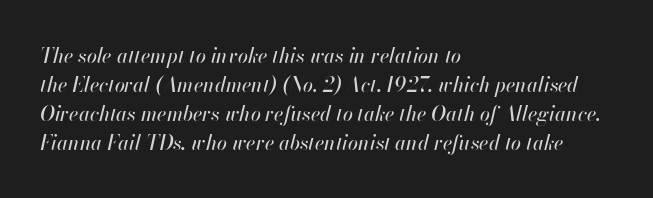
Look at the tracking — it's just the regular setting, nothing added. The lettering tilts uniformly, giving the passage an italic look. The ragged edge is on the right, which tells us the setting is flush left. Summary of vertical rhythm: regular, with standard interline spacing.
